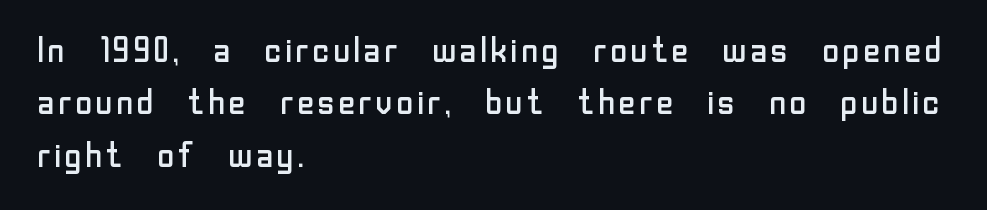
{"serif": "no", "italic": "no", "bold": "no", "weight": "regular", "width": "normal", "stroke_contrast": "low", "x_height": "medium", "monospaced": "no", "underline": "no", "align": "left", "line_spacing": "normal", "line_spacing_ratio": 1.5, "letter_spacing": "normal", "letter_spacing_em": 0.0, "glyph_px": 35}
